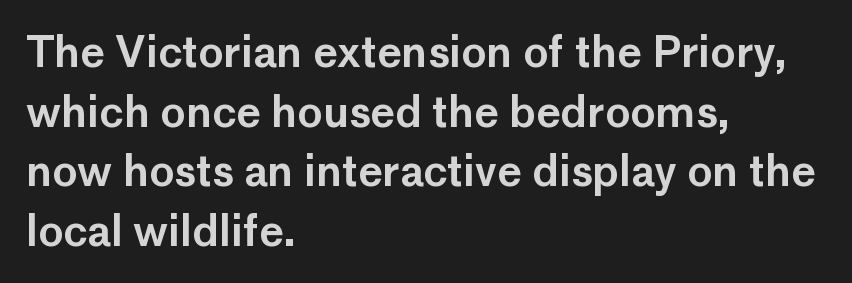
{"serif": "no", "italic": "no", "width": "normal", "stroke_contrast": "low", "x_height": "medium", "monospaced": "no", "underline": "no", "align": "left", "line_spacing": "normal", "line_spacing_ratio": 1.42, "letter_spacing": "normal", "letter_spacing_em": 0.0, "glyph_px": 42}
